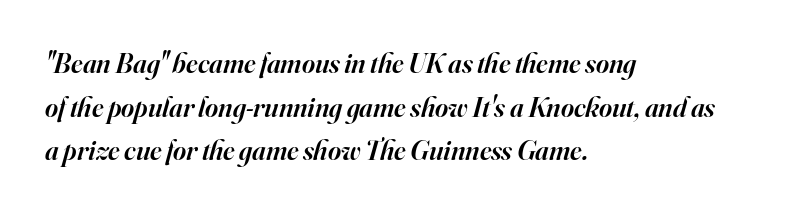
{"serif": "yes", "italic": "yes", "lean": "right", "slant_degrees": 16, "bold": "semi", "weight": "semibold", "width": "normal", "stroke_contrast": "high", "x_height": "small", "monospaced": "no", "underline": "no", "align": "left", "line_spacing": "normal", "line_spacing_ratio": 1.56, "letter_spacing": "normal", "letter_spacing_em": 0.0, "glyph_px": 28}
